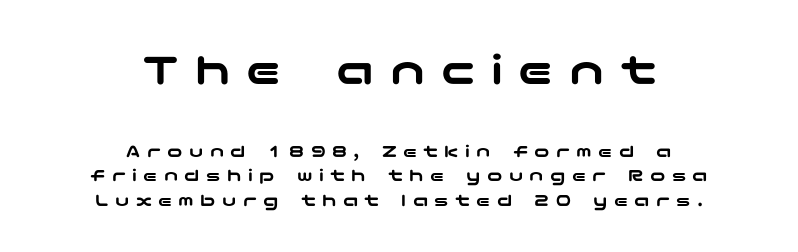
Q: Is the text italic (slanted)? A: No, it is upright.
Q: Is the typeface a serif or a sans-serif typeface? A: Sans-serif.
Q: Is the text underlined? A: No.
Q: How is the paragraph aligned? A: Centered.
Q: Is the spacing between letters normal or unusually wide? A: Unusually wide.
Q: Is the spacing between lines tight, normal or loose? A: Normal.
Q: Which block of text is set in a larger size, the first (top) or the second (bottom)? A: The first (top) one.
Q: Width (condensed, normal, or wide)? A: Wide.
Q: Stroke contrast? A: Low.
Q: x-height? A: Medium.
